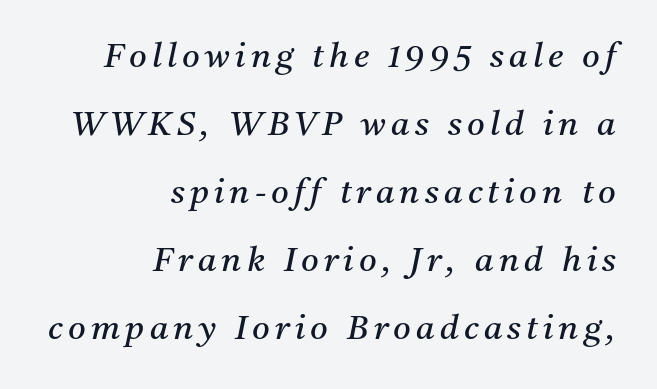
Horizontal alignment here is rightward, an uncommon choice for prose. The rendering applies a slant to the glyphs. Line spacing here is loose. Any mark beneath the type? The region is blank. Bold? No — there's no thickening of the strokes. Is this a fixed-width face? No — the glyphs have proportional, varying widths.
